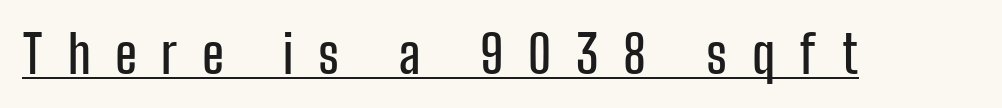
{"serif": "no", "italic": "no", "width": "condensed", "stroke_contrast": "low", "x_height": "medium", "monospaced": "no", "underline": "yes", "letter_spacing": "wide", "letter_spacing_em": 0.47, "glyph_px": 52}
